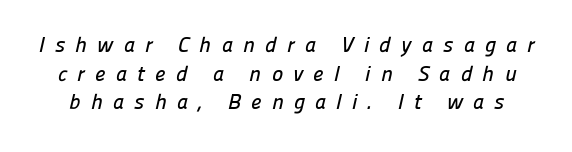
{"underline": "no", "line_spacing": "normal", "line_spacing_ratio": 1.36, "letter_spacing": "wide", "letter_spacing_em": 0.49, "glyph_px": 21}
